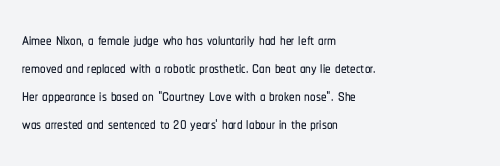
Q: Is the text italic (slanted)? A: No, it is upright.
Q: Is the text underlined? A: No.
Q: How is the paragraph aligned? A: Left-aligned.
Q: Is the spacing between letters normal or unusually wide? A: Normal.
Q: Is the spacing between lines tight, normal or loose? A: Normal.
